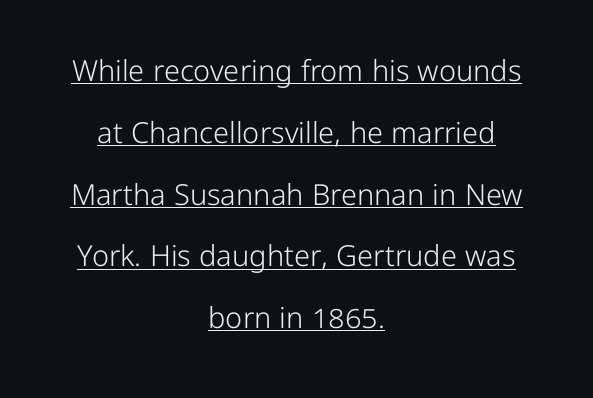
The image shows 29 px light sans-serif type, upright; set centered, loose line spacing (2.13x), normal letter spacing, underlined; low stroke contrast and a medium x-height.
